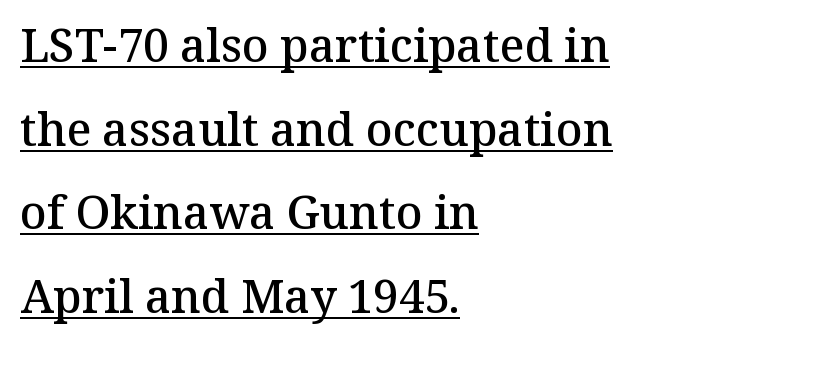
Caption: semibold face, moderately heavy strokes. Old-style or modern, the face here clearly has serifs. Check the space under the baseline: a stroke is drawn there. The lines in this sample share a left origin and differ only in where they stop. When letters stand straight like this, we call the style roman or upright. Nothing unusual about the tracking: characters are spaced as the font intends.
